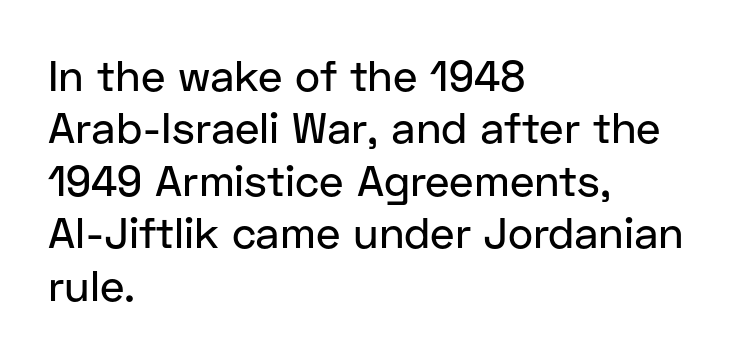
The image shows 43 px sans-serif type, upright; set left-aligned, line spacing 1.22x, normal letter spacing, not underlined; low stroke contrast and a medium x-height.
